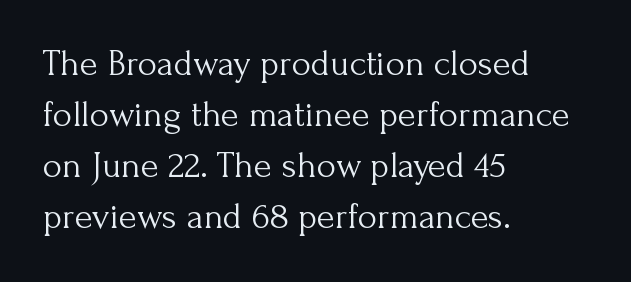
The image shows 37 px light serif type, upright; set left-aligned, normal line spacing (1.38x), normal letter spacing, not underlined; medium stroke contrast and a small x-height.
